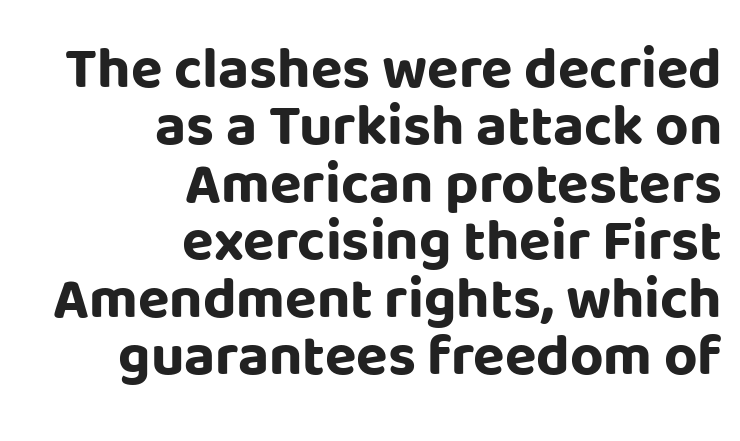
The image shows 58 px bold sans-serif type, upright; set right-aligned, tight line spacing (0.99x), normal letter spacing, not underlined; low stroke contrast and a large x-height.
